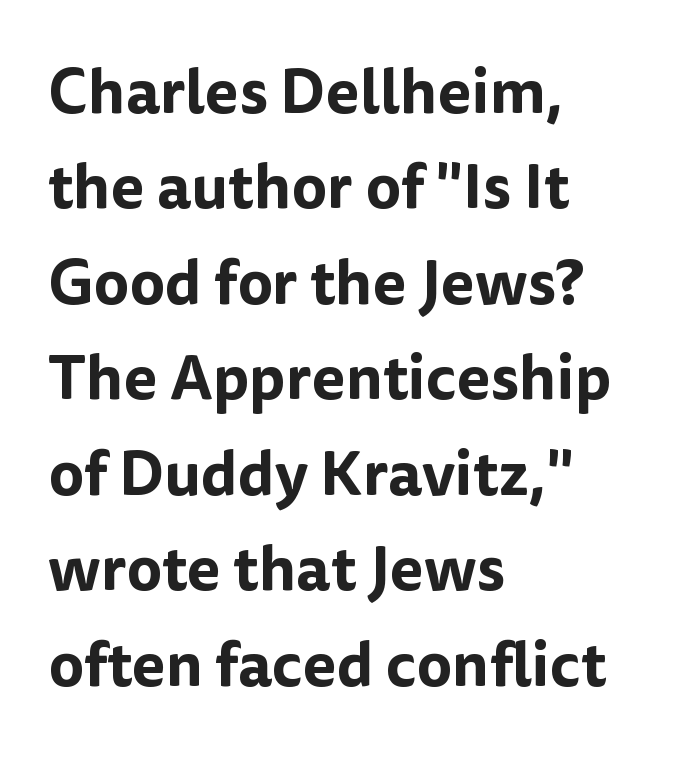
Q: Is the text italic (slanted)? A: No, it is upright.
Q: Is the typeface a serif or a sans-serif typeface? A: Sans-serif.
Q: Is the text underlined? A: No.
Q: How is the paragraph aligned? A: Left-aligned.
Q: Is the spacing between letters normal or unusually wide? A: Normal.
Q: Is the spacing between lines tight, normal or loose? A: Normal.
Q: Width (condensed, normal, or wide)? A: Normal.
Q: Stroke contrast? A: Low.
Q: x-height? A: Medium.
Q: Monospaced? A: No.
